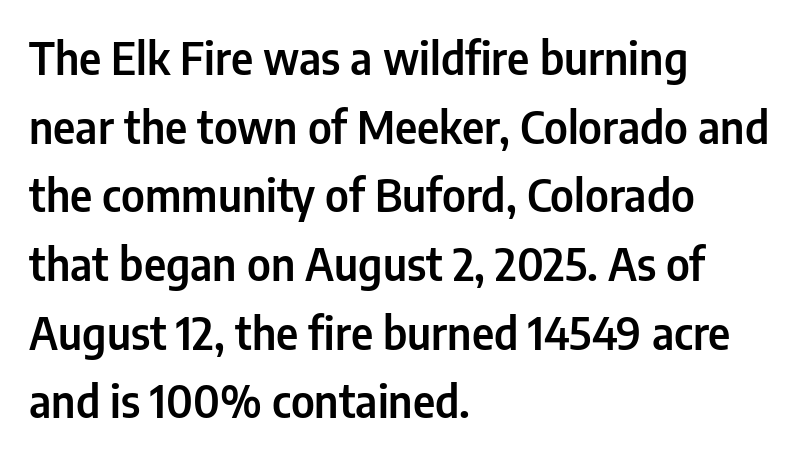
Honestly, the letter spacing is just normal — you wouldn't notice it. Upright lettering throughout. The space beneath each line is pristine and unruled. Nope, no serifs anywhere on these letters. A typesetter would call this proportional, since set widths differ per character. Line spacing here is normal.
